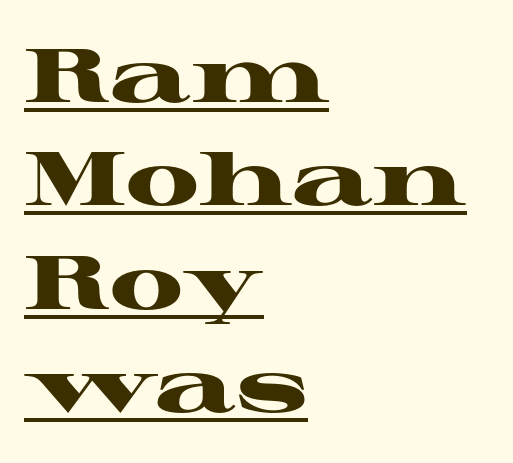
Q: Is the text bold? A: Yes.
Q: Is the text italic (slanted)? A: No, it is upright.
Q: Is the typeface a serif or a sans-serif typeface? A: Serif.
Q: Is the text underlined? A: Yes.
Q: How is the paragraph aligned? A: Left-aligned.
Q: Is the spacing between letters normal or unusually wide? A: Normal.
Q: Is the spacing between lines tight, normal or loose? A: Normal.
Q: Width (condensed, normal, or wide)? A: Wide.
Q: Stroke contrast? A: High.
Q: x-height? A: Medium.
Q: Monospaced? A: No.
